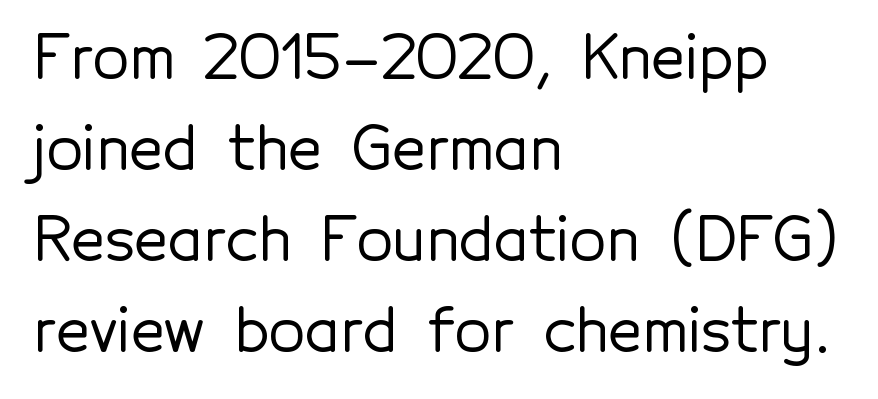
The image shows 59 px sans-serif type, upright; set left-aligned, normal line spacing (1.54x), normal letter spacing, not underlined; a medium x-height.
